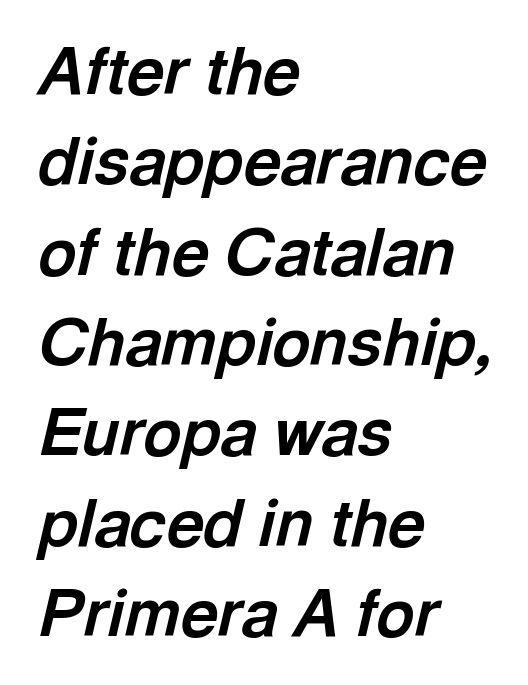
The image shows 65 px bold type, italic (leaning right); set left-aligned, normal line spacing (1.39x), normal letter spacing, not underlined; a medium x-height.
